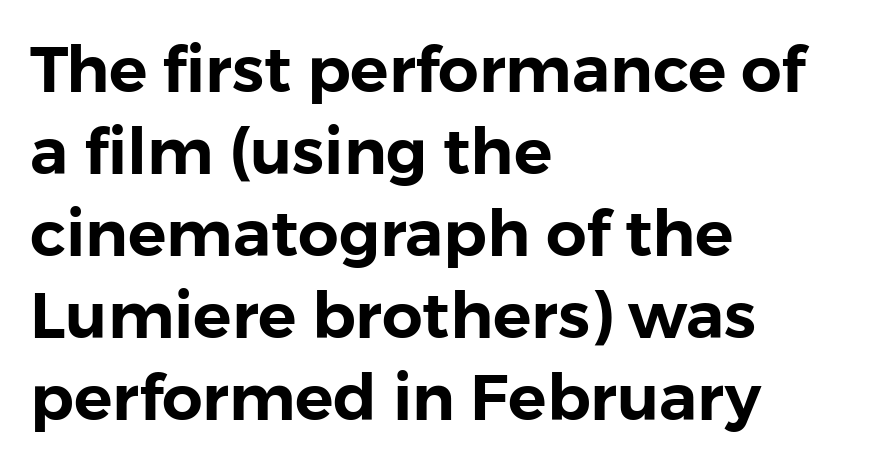
The image shows 64 px sans-serif type, upright; set left-aligned, normal line spacing (1.28x), normal letter spacing, not underlined; low stroke contrast and a medium x-height.
